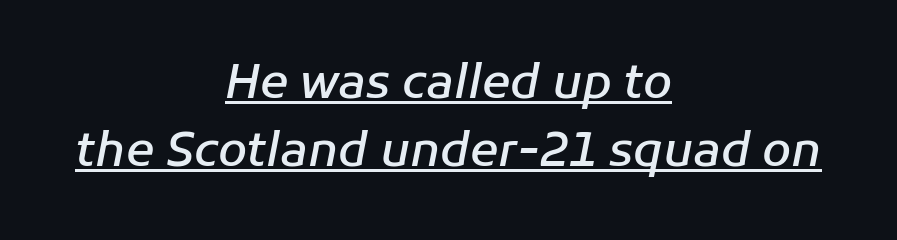
Moderately thickened strokes mark this as semibold type. The face used here has a pronounced slope to its letters. Compared with typical paragraphs, the rows here are spaced about the same. The string is rendered with underlining switched on.
